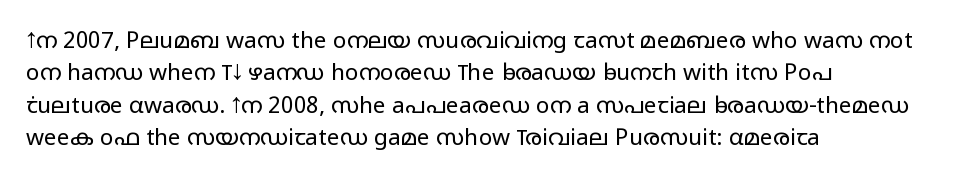
Q: Is the text bold? A: No.
Q: Is the text italic (slanted)? A: No, it is upright.
Q: Is the text underlined? A: No.
Q: How is the paragraph aligned? A: Left-aligned.
Q: Is the spacing between letters normal or unusually wide? A: Normal.
Q: Is the spacing between lines tight, normal or loose? A: Normal.
